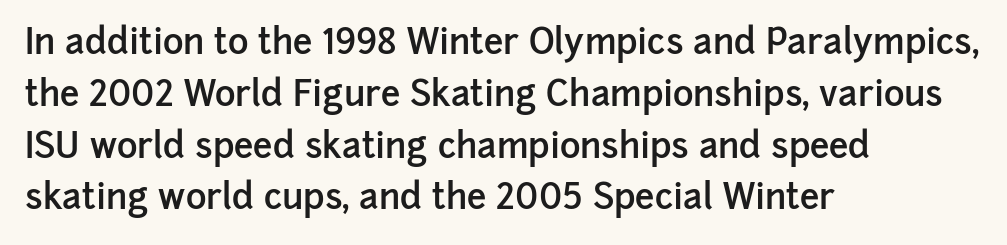
{"serif": "no", "italic": "no", "bold": "semi", "weight": "semibold", "width": "normal", "stroke_contrast": "low", "x_height": "medium", "monospaced": "no", "underline": "no", "align": "left", "line_spacing": "normal", "line_spacing_ratio": 1.48, "letter_spacing": "normal", "letter_spacing_em": 0.0, "glyph_px": 35}
